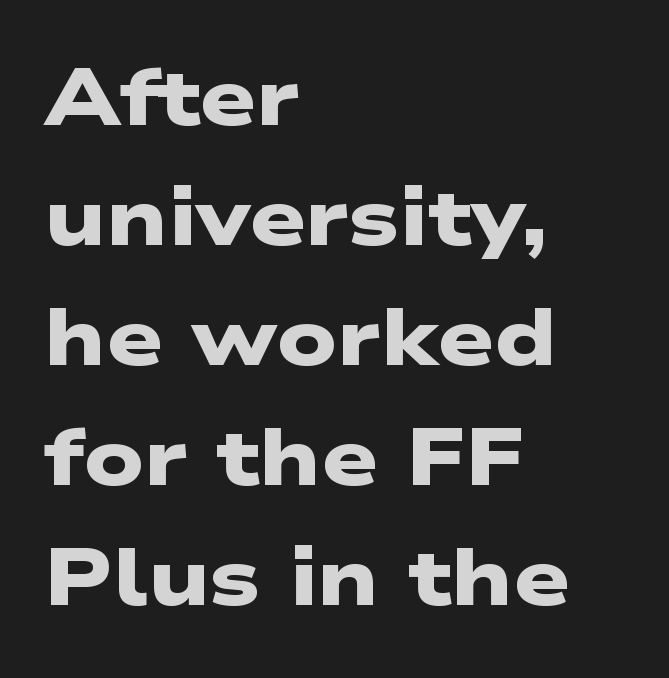
Q: Is the text bold? A: Yes.
Q: Is the typeface a serif or a sans-serif typeface? A: Sans-serif.
Q: Is the text underlined? A: No.
Q: How is the paragraph aligned? A: Left-aligned.
Q: Is the spacing between letters normal or unusually wide? A: Normal.
Q: Is the spacing between lines tight, normal or loose? A: Normal.
Q: Width (condensed, normal, or wide)? A: Wide.
Q: Stroke contrast? A: Low.
Q: x-height? A: Medium.
Q: Monospaced? A: No.
